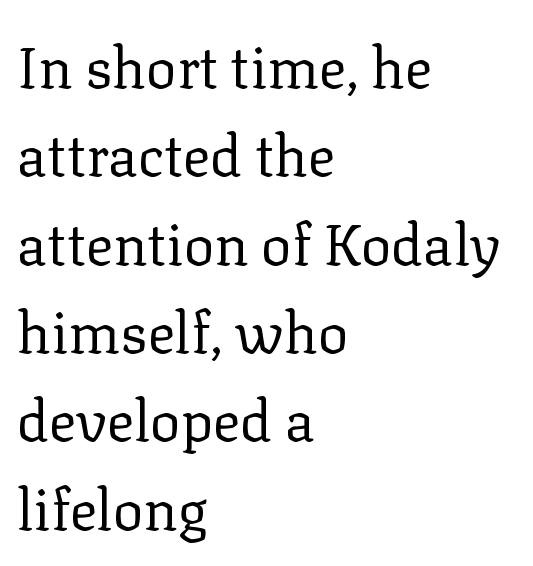
The image shows 57 px regular-weight serif type, upright; set left-aligned, normal line spacing (1.55x), normal letter spacing, not underlined; low stroke contrast and a medium x-height.
